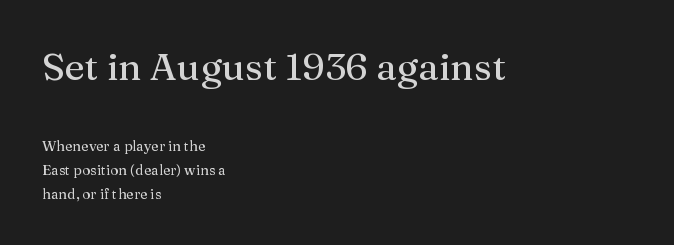
Q: Is the text italic (slanted)? A: No, it is upright.
Q: Is the typeface a serif or a sans-serif typeface? A: Serif.
Q: Is the text underlined? A: No.
Q: How is the paragraph aligned? A: Left-aligned.
Q: Is the spacing between letters normal or unusually wide? A: Normal.
Q: Is the spacing between lines tight, normal or loose? A: Normal.
Q: Which block of text is set in a larger size, the first (top) or the second (bottom)? A: The first (top) one.
Q: Width (condensed, normal, or wide)? A: Normal.
Q: Stroke contrast? A: Medium.
Q: x-height? A: Medium.
Q: Monospaced? A: No.
